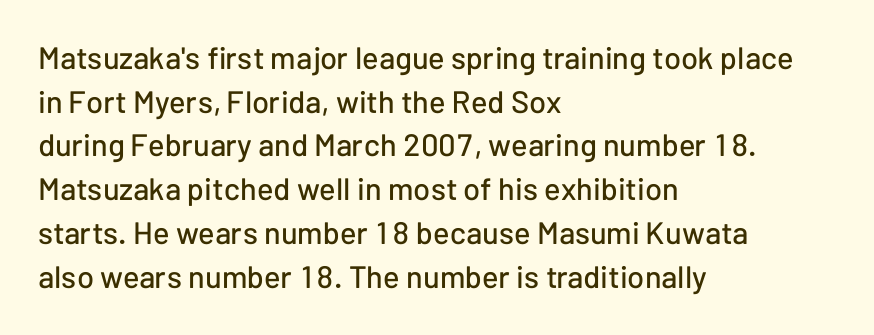
Q: Is the text italic (slanted)? A: No, it is upright.
Q: Is the typeface a serif or a sans-serif typeface? A: Sans-serif.
Q: Is the text underlined? A: No.
Q: How is the paragraph aligned? A: Left-aligned.
Q: Is the spacing between letters normal or unusually wide? A: Normal.
Q: Is the spacing between lines tight, normal or loose? A: Normal.
Q: Width (condensed, normal, or wide)? A: Normal.
Q: Stroke contrast? A: Low.
Q: x-height? A: Medium.
Q: Monospaced? A: No.
